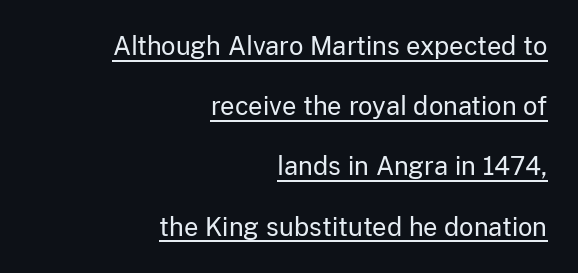
Between one letter and the next there's only the usual sliver of space. No chunkiness to these letters — they're not bold. In terms of leading, this rendering errs on the spacious side. Posture: vertical.
